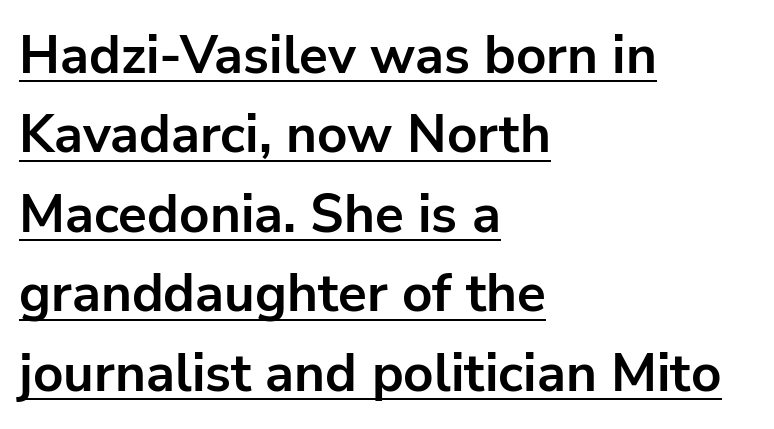
{"serif": "no", "italic": "no", "bold": "yes", "weight": "bold", "width": "normal", "stroke_contrast": "low", "x_height": "medium", "monospaced": "no", "underline": "yes", "align": "left", "line_spacing": "normal", "line_spacing_ratio": 1.5, "letter_spacing": "normal", "letter_spacing_em": 0.0, "glyph_px": 53}
